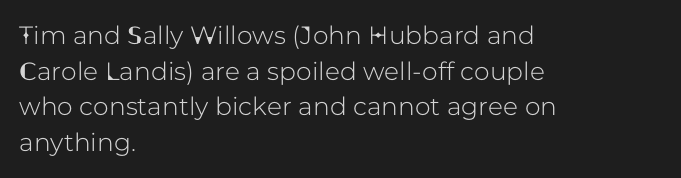
The image shows 25 px text type, upright; set left-aligned, normal line spacing (1.43x), normal letter spacing, not underlined.
